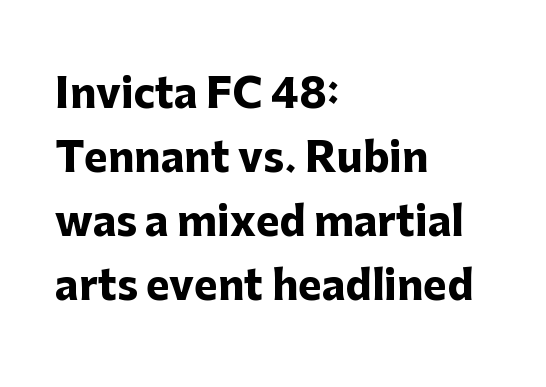
{"serif": "no", "italic": "no", "bold": "yes", "weight": "heavy", "width": "normal", "stroke_contrast": "low", "x_height": "medium", "monospaced": "no", "underline": "no", "align": "left", "line_spacing": "normal", "line_spacing_ratio": 1.6, "letter_spacing": "normal", "letter_spacing_em": 0.0, "glyph_px": 40}
